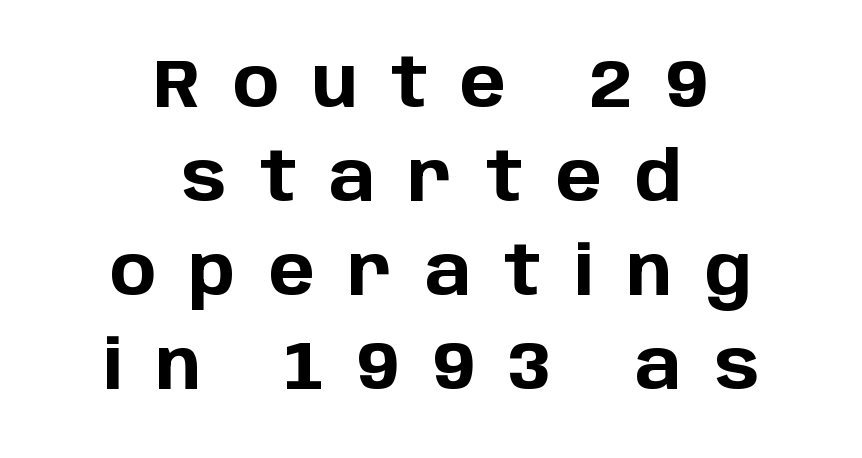
The image shows 69 px bold sans-serif type, upright; set centered, normal line spacing (1.36x), unusually wide letter spacing (+0.48 em), not underlined; low stroke contrast and a large x-height.
